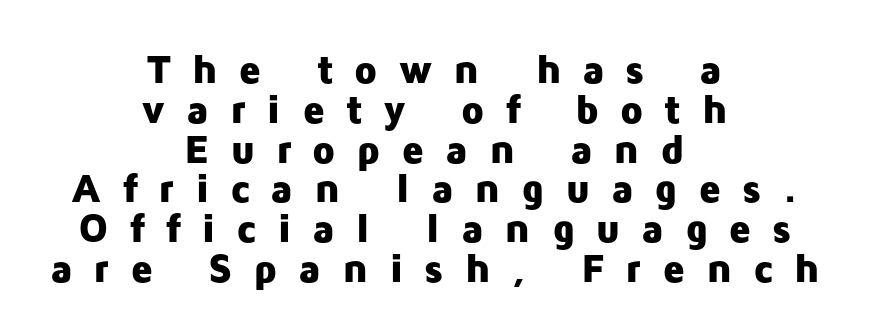
The image shows 41 px heavy sans-serif type, upright; set centered, tight line spacing (0.97x), unusually wide letter spacing (+0.5 em), not underlined; low stroke contrast and a medium x-height.
